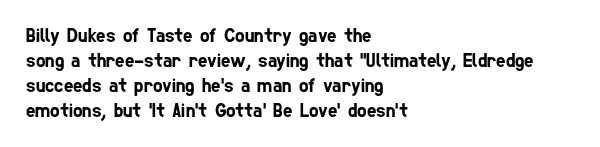
{"underline": "no", "align": "left", "line_spacing": "normal", "line_spacing_ratio": 1.25, "letter_spacing": "normal", "letter_spacing_em": 0.0, "glyph_px": 20}
